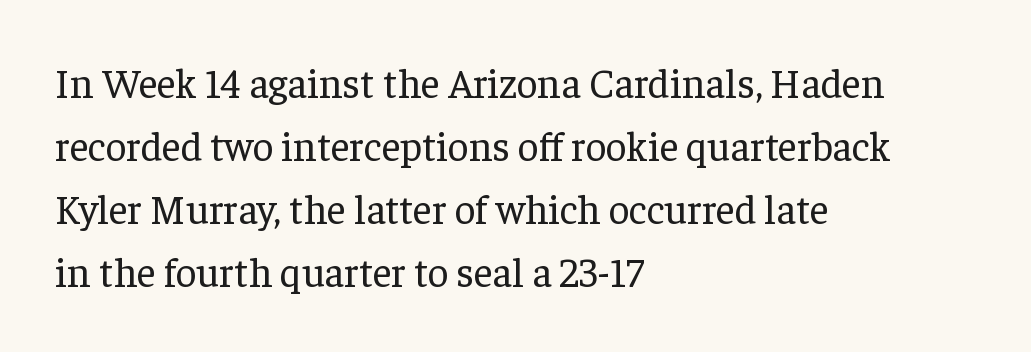
{"serif": "yes", "italic": "no", "bold": "no", "weight": "regular", "width": "normal", "stroke_contrast": "low", "x_height": "medium", "monospaced": "no", "underline": "no", "align": "left", "line_spacing": "normal", "line_spacing_ratio": 1.54, "letter_spacing": "normal", "letter_spacing_em": 0.0, "glyph_px": 41}
